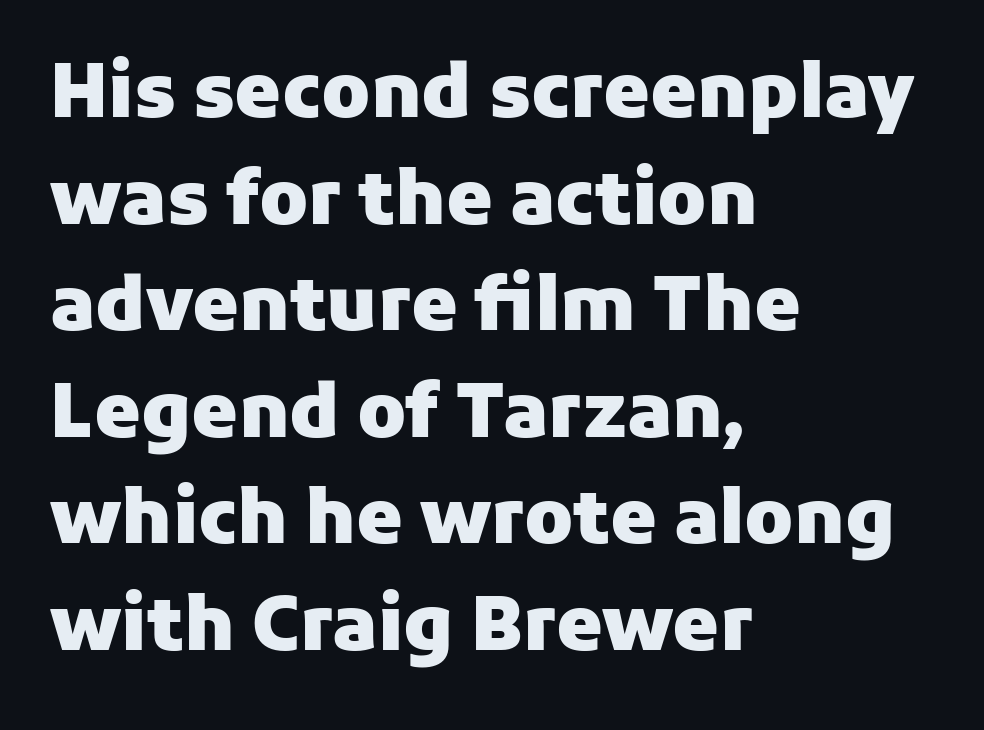
Q: Is the text bold? A: Yes.
Q: Is the text italic (slanted)? A: No, it is upright.
Q: Is the typeface a serif or a sans-serif typeface? A: Sans-serif.
Q: Is the text underlined? A: No.
Q: How is the paragraph aligned? A: Left-aligned.
Q: Is the spacing between letters normal or unusually wide? A: Normal.
Q: Is the spacing between lines tight, normal or loose? A: Normal.
Q: Width (condensed, normal, or wide)? A: Normal.
Q: Stroke contrast? A: Low.
Q: x-height? A: Medium.
Q: Monospaced? A: No.
